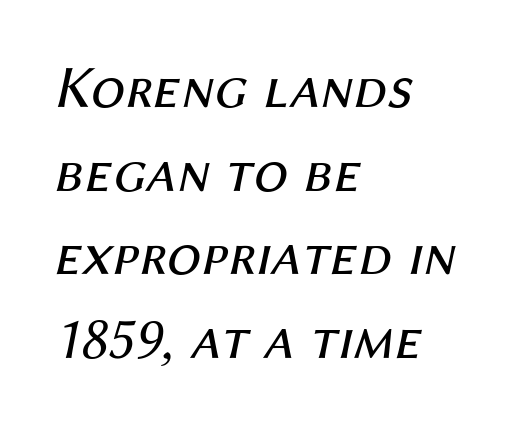
{"italic": "yes", "lean": "right", "slant_degrees": 12, "bold": "no", "weight": "regular", "width": "normal", "stroke_contrast": "medium", "x_height": "medium", "monospaced": "no", "underline": "no", "align": "left", "line_spacing": "normal", "line_spacing_ratio": 1.37, "letter_spacing": "normal", "letter_spacing_em": 0.0, "glyph_px": 61}
